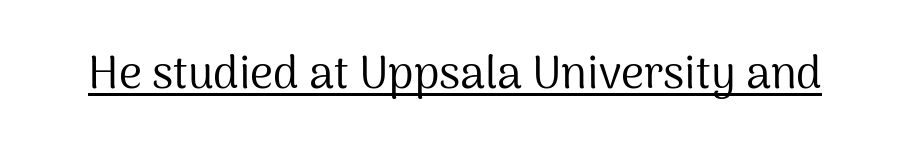
Quick note: underline on. Do the characters align in a grid? No, the font is proportional. The font is comparable to plain body text, perhaps lighter. Style check: upright. Nope, no serifs anywhere on these letters. In terms of letterspacing, this is plain default setting.
